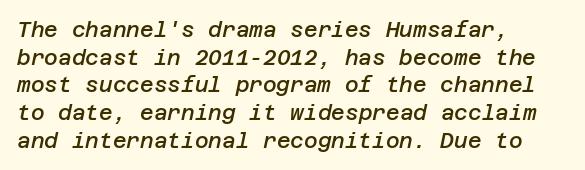
{"italic": "yes", "lean": "right", "slant_degrees": 12, "bold": "semi", "underline": "no", "align": "left", "line_spacing": "normal", "line_spacing_ratio": 1.32, "letter_spacing": "normal", "letter_spacing_em": 0.0, "glyph_px": 21}
